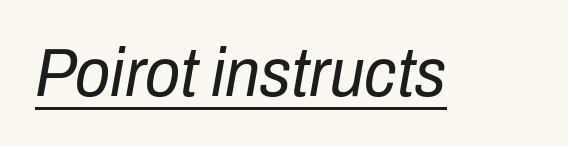
Short note: letters normally spaced. The weight tops out at a normal text grade. The face used here is proportionally spaced, like ordinary book or web type. The specimen includes a rule beneath the text block's lines.
